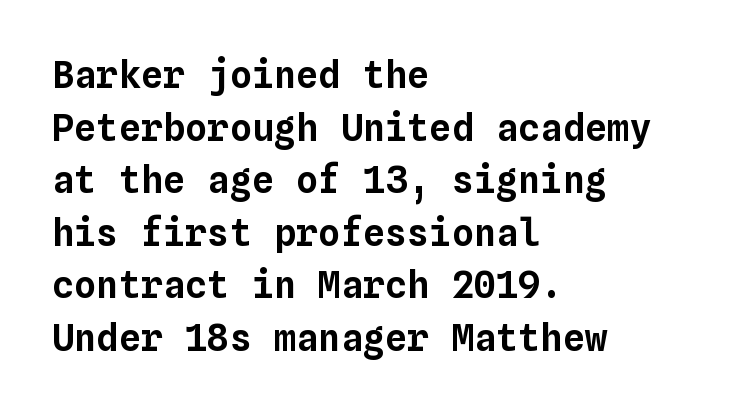
A typesetter would mark this as roman, not italic. One-word summary of the alignment: left. Successive baselines arrive at the customary interval. This sample has the even, mechanical cadence of fixed-width lettering. Letter spacing: default.
